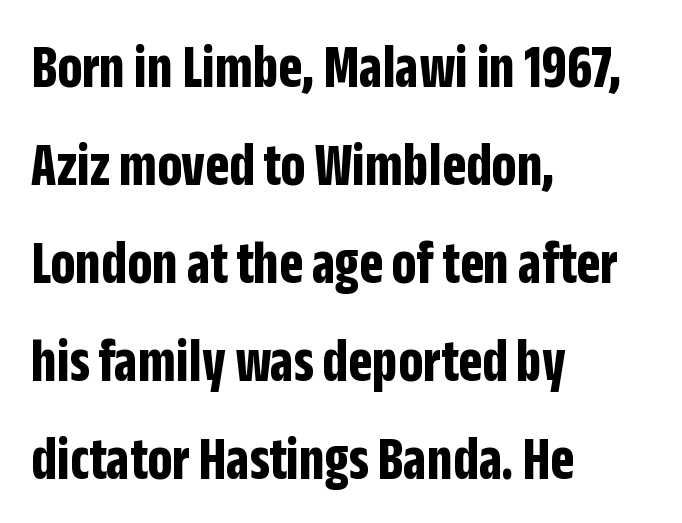
Each letter keeps its own natural width here, so spacing adapts to shape. Quick note: not italic, upright. As a designer I'd log this as weight 700, bold. The paragraph has a hard left edge and a soft right edge.
